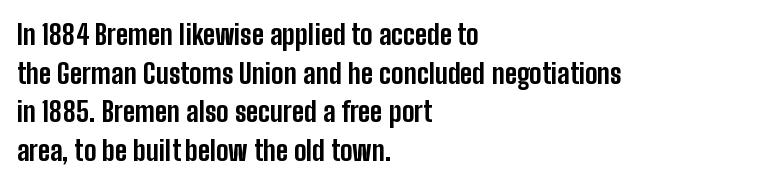
The image shows 28 px bold, condensed sans-serif type, upright; set left-aligned, normal line spacing (1.38x), normal letter spacing, not underlined; low stroke contrast and a medium x-height.
